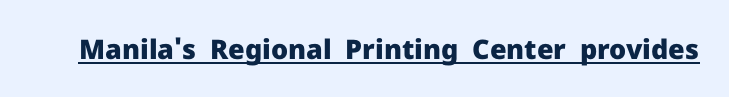
The letters stand straight up with perfectly vertical stems. Between one letter and the next there's only the usual sliver of space. Underlining? Definitely there. Strokes here are thick enough to call this a true bold.
